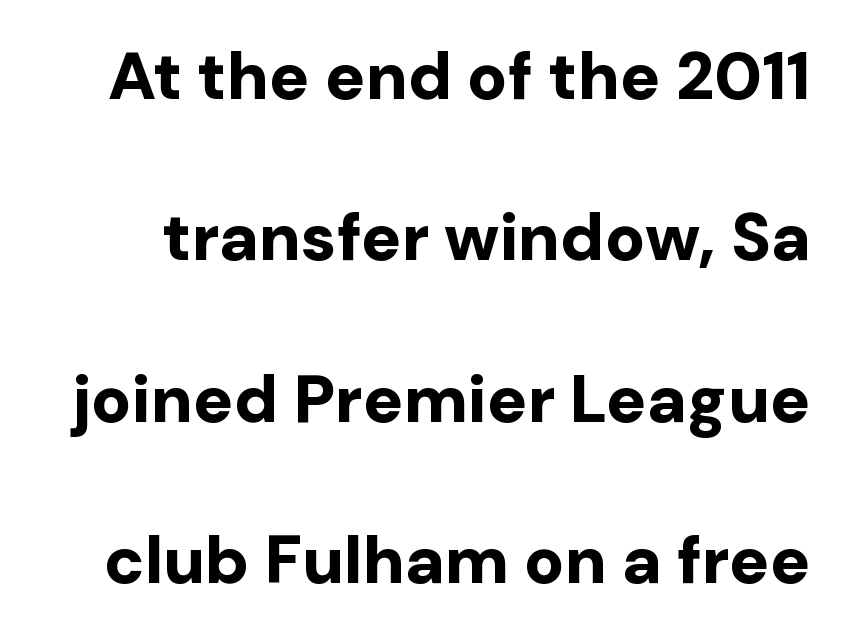
Varying glyph widths throughout — classic text-font behaviour. The space between consecutive lines is lavish. Upright lettering throughout. The strip under each line holds only bare page.
